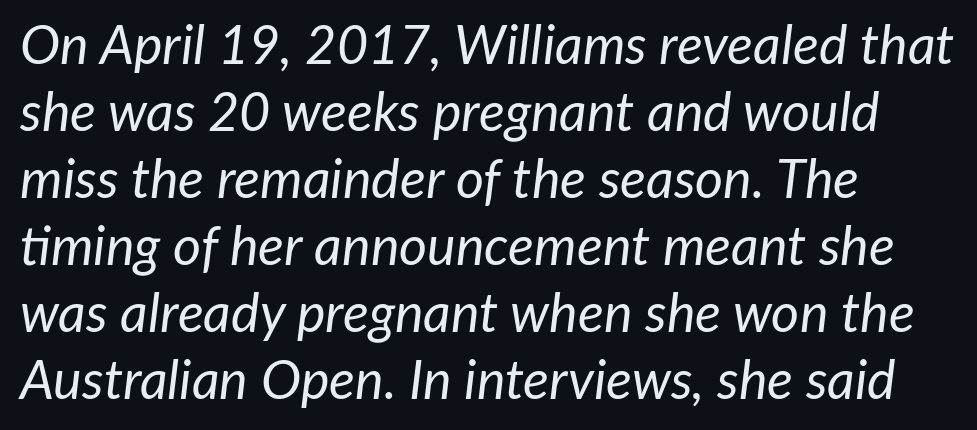
{"italic": "yes", "lean": "right", "slant_degrees": 7, "bold": "no", "weight": "regular", "width": "normal", "stroke_contrast": "low", "x_height": "medium", "monospaced": "no", "underline": "no", "align": "left", "line_spacing_ratio": 1.24, "letter_spacing": "normal", "letter_spacing_em": 0.0, "glyph_px": 54}
